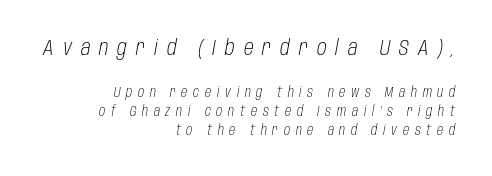
A typesetter would call this leading conventional body-copy spacing. The composition opens big and finishes small. These glyphs show unthickened strokes, regular width or finer. Compared with typical body copy, the letter spacing here is much looser. Yep, that's italic — everything's leaning.
